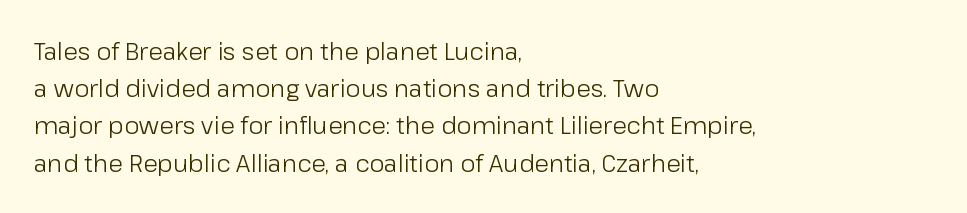
The image shows 24 px text type, upright; set left-aligned, normal line spacing (1.55x), normal letter spacing, not underlined.
